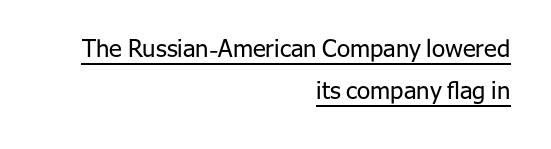
{"italic": "no", "bold": "no", "underline": "yes", "align": "right", "line_spacing_ratio": 1.75, "letter_spacing": "normal", "letter_spacing_em": 0.0, "glyph_px": 24}
